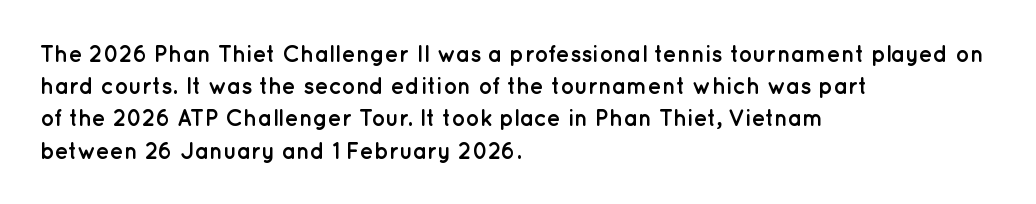
Teacher's note: observe the even left margin — that is flush-left alignment. Tracking here is standard; glyphs follow each other at the usual distance. Horizontal bands of white between lines are of average thickness. Is the type bold? Yes — the strokes are clearly thick and heavy. This is the regular roman posture of the typeface.
